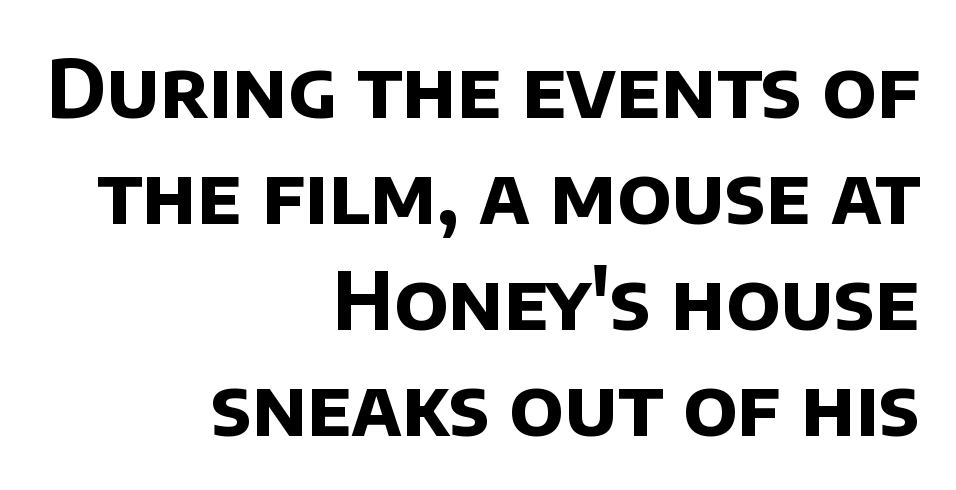
{"serif": "no", "bold": "yes", "weight": "bold", "width": "normal", "stroke_contrast": "low", "x_height": "large", "monospaced": "no", "underline": "no", "align": "right", "line_spacing": "normal", "line_spacing_ratio": 1.34, "letter_spacing": "normal", "letter_spacing_em": 0.0, "glyph_px": 79}
